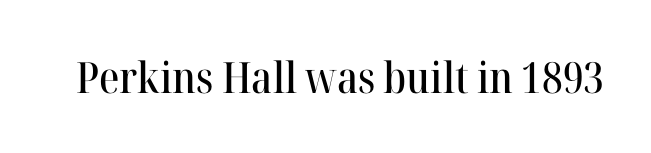
The image shows 43 px serif type, upright; set normal letter spacing, not underlined; high stroke contrast and a medium x-height.
